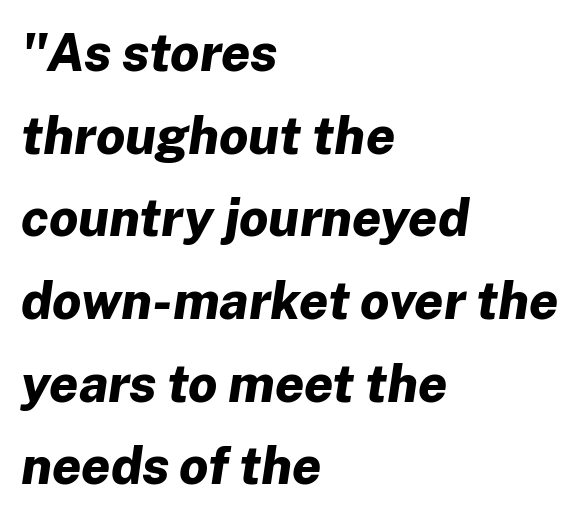
This sample uses plain, unmodified letter spacing. This is oblique type, the kind used for emphasis or titles. Proportional: the letters do not fall into vertical columns. The passage shown is not underscored anywhere. Left-aligned paragraph, ragged on the right. Regarding leading, the lines here are spaced in the standard way.
